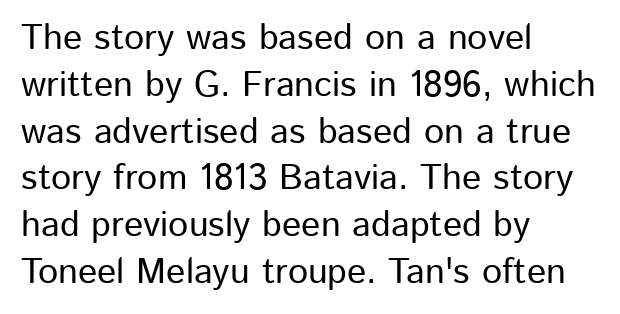
{"serif": "no", "italic": "no", "width": "normal", "stroke_contrast": "low", "x_height": "medium", "monospaced": "no", "underline": "no", "align": "left", "line_spacing": "normal", "line_spacing_ratio": 1.3, "letter_spacing": "normal", "letter_spacing_em": 0.0, "glyph_px": 36}
